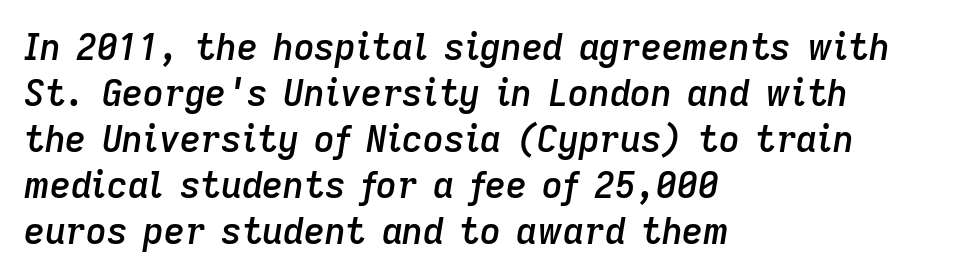
{"italic": "yes", "lean": "right", "slant_degrees": 9, "bold": "semi", "weight": "semibold", "width": "normal", "stroke_contrast": "low", "x_height": "medium", "monospaced": "no", "underline": "no", "align": "left", "line_spacing": "normal", "line_spacing_ratio": 1.28, "letter_spacing": "normal", "letter_spacing_em": 0.0, "glyph_px": 36}
